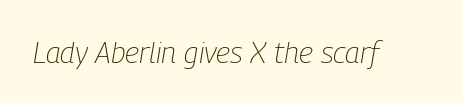
How are the letters spaced? Ordinarily, with no added tracking. The weight would be labelled regular, book, light, or lighter still. A clean baseline with only descenders dipping below it. Note the varied advance widths — an 'i' is clearly narrower than an 'm'. Slanted lettering throughout.
